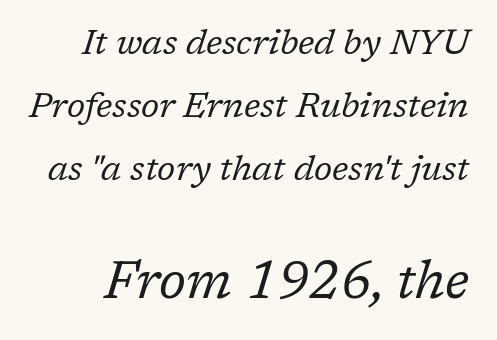
A typesetter would call this zero additional tracking. You could not count columns in this text — the font is proportionally spaced. Anything drawn beneath the words? Only blank space. Block two is the big one; block one sits smaller above it. If you drew a line through each stem, it would be angled.
